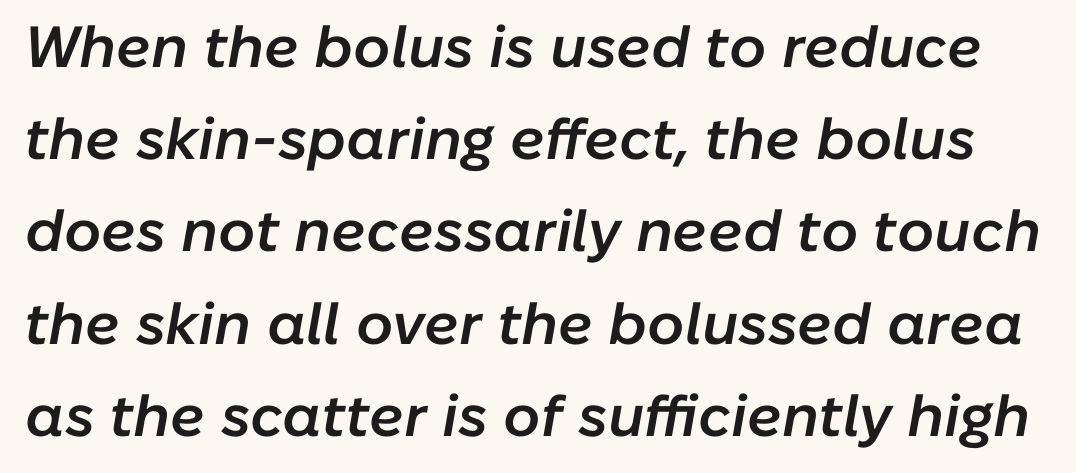
The image shows 58 px semibold type, italic (leaning right); set normal line spacing (1.59x), normal letter spacing, not underlined; low stroke contrast and a medium x-height.
